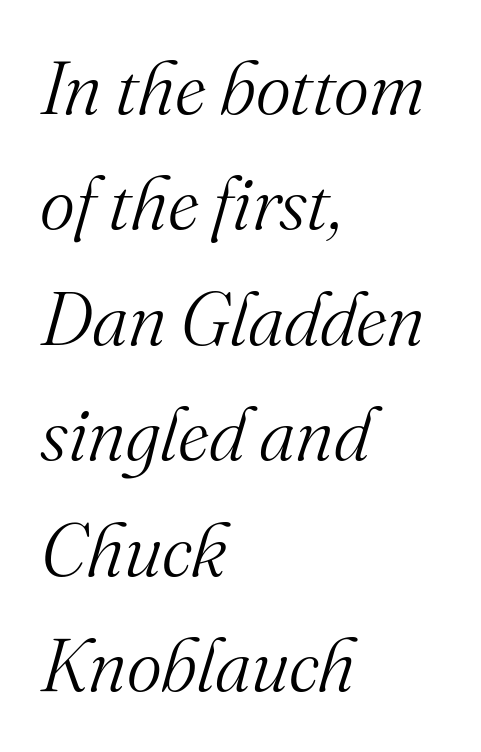
Q: Is the text bold? A: No.
Q: Is the text italic (slanted)? A: Yes, it leans right by about 16 degrees.
Q: Is the typeface a serif or a sans-serif typeface? A: Serif.
Q: Is the text underlined? A: No.
Q: How is the paragraph aligned? A: Left-aligned.
Q: Is the spacing between letters normal or unusually wide? A: Normal.
Q: Is the spacing between lines tight, normal or loose? A: Normal.
Q: Width (condensed, normal, or wide)? A: Normal.
Q: Stroke contrast? A: Medium.
Q: x-height? A: Small.
Q: Monospaced? A: No.
